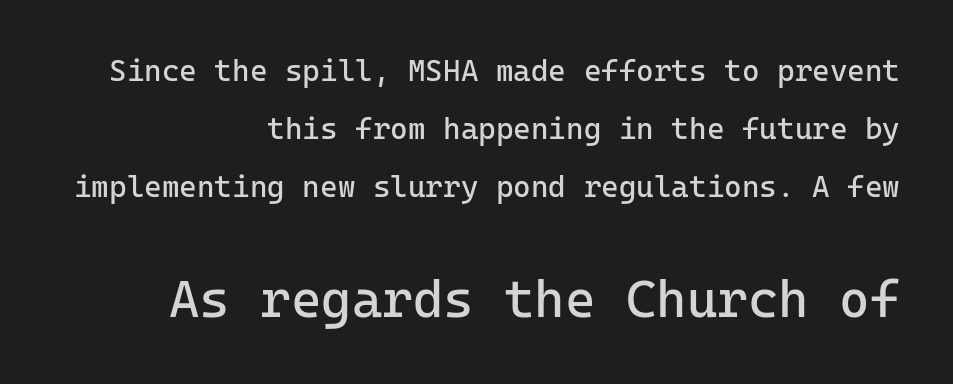
Q: Is the text bold? A: No.
Q: Is the text italic (slanted)? A: No, it is upright.
Q: Is the typeface a serif or a sans-serif typeface? A: Sans-serif.
Q: Is the text underlined? A: No.
Q: How is the paragraph aligned? A: Right-aligned.
Q: Is the spacing between letters normal or unusually wide? A: Normal.
Q: Is the spacing between lines tight, normal or loose? A: Loose.
Q: Which block of text is set in a larger size, the first (top) or the second (bottom)? A: The second (bottom) one.
Q: Width (condensed, normal, or wide)? A: Normal.
Q: Stroke contrast? A: Low.
Q: x-height? A: Medium.
Q: Monospaced? A: Yes.
